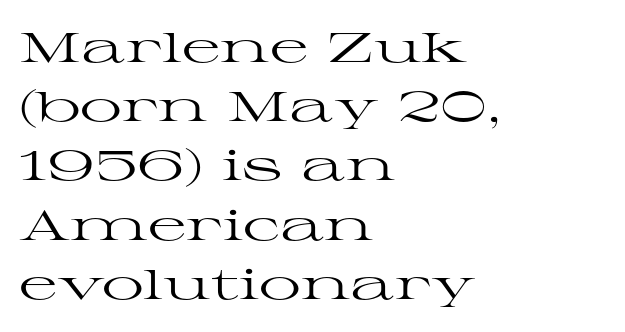
To sum up the face: it has serifs. The line texture is even and compact thanks to regular tracking. The face looks like a standard text weight, possibly lighter. The strip under each line holds only bare page.
